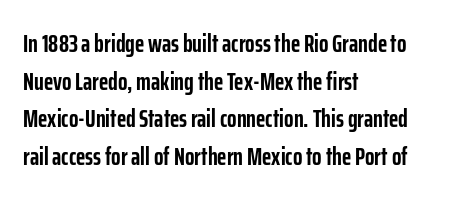
{"italic": "no", "bold": "yes", "underline": "no", "align": "left", "line_spacing": "normal", "line_spacing_ratio": 1.51, "letter_spacing": "normal", "letter_spacing_em": 0.0, "glyph_px": 25}
